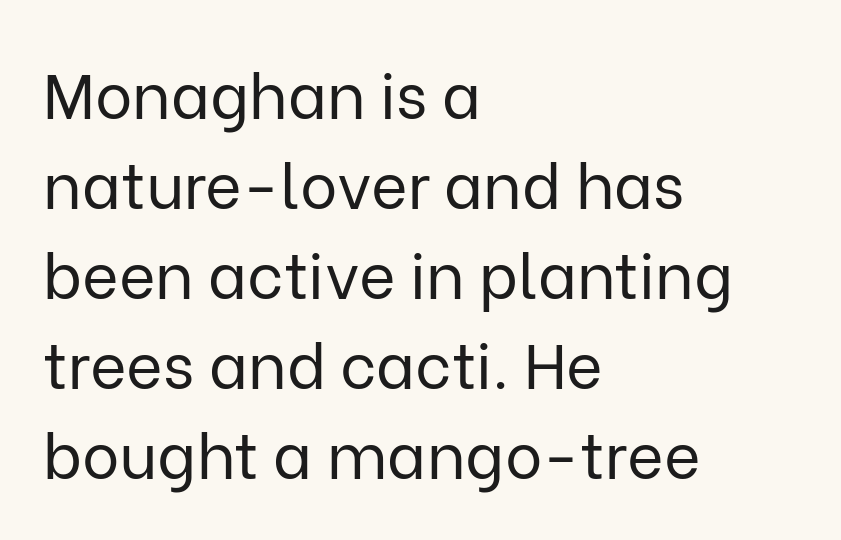
{"serif": "no", "italic": "no", "bold": "no", "weight": "regular", "width": "normal", "stroke_contrast": "low", "x_height": "medium", "monospaced": "no", "underline": "no", "align": "left", "line_spacing": "normal", "line_spacing_ratio": 1.43, "letter_spacing": "normal", "letter_spacing_em": 0.0, "glyph_px": 63}
